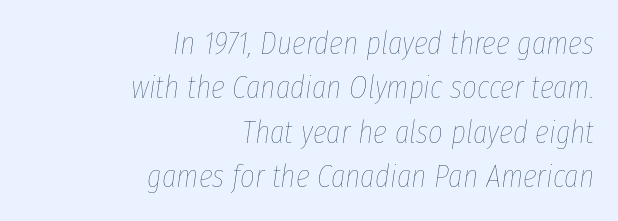
The image shows 32 px thin, condensed type, italic (leaning right); set right-aligned, normal line spacing (1.39x), normal letter spacing, not underlined; low stroke contrast and a medium x-height.
